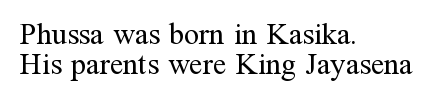
The foot of each line stays bare and open. Closely set lines give the paragraph a compact silhouette. Stems here are at most as thick as an everyday book face. This sample uses an upright cut, with every glyph sitting square on the baseline. Default kerning and tracking; the words read as compact shapes.
